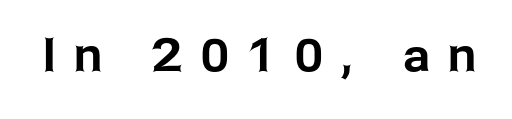
{"serif": "no", "italic": "no", "width": "normal", "stroke_contrast": "low", "x_height": "medium", "monospaced": "no", "underline": "no", "letter_spacing": "wide", "letter_spacing_em": 0.39, "glyph_px": 46}
